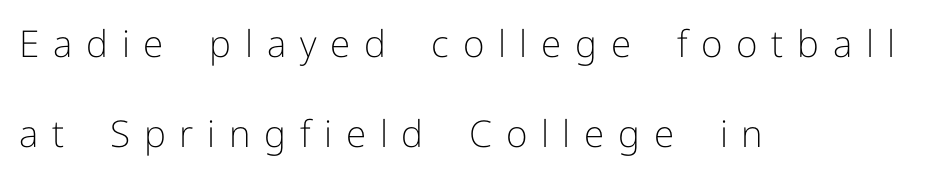
The image shows 37 px light sans-serif type, upright; set left-aligned, loose line spacing (2.42x), unusually wide letter spacing (+0.37 em), not underlined; low stroke contrast and a medium x-height.
